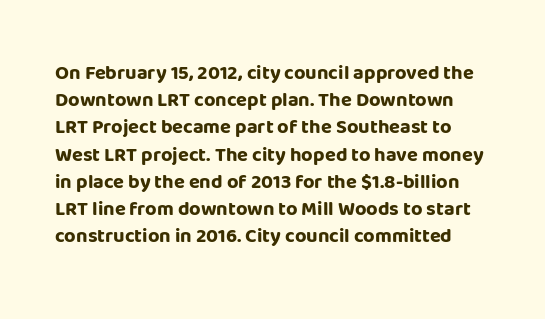
{"italic": "no", "bold": "yes", "underline": "no", "line_spacing": "normal", "line_spacing_ratio": 1.36, "letter_spacing": "normal", "letter_spacing_em": 0.0, "glyph_px": 20}
